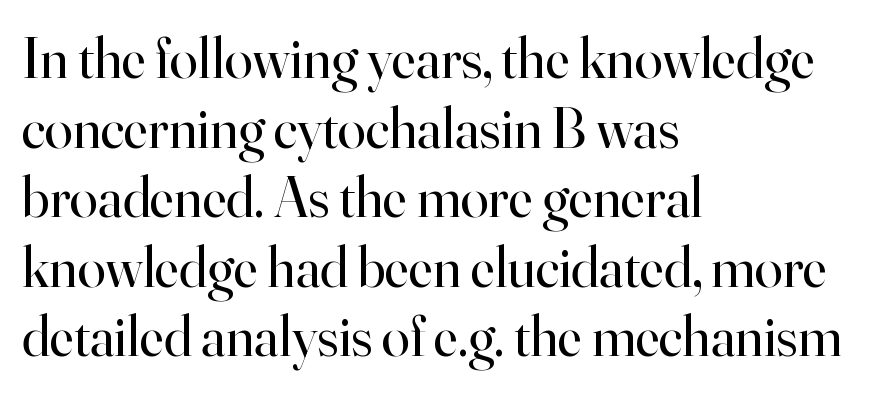
{"serif": "yes", "italic": "no", "bold": "no", "weight": "regular", "width": "normal", "stroke_contrast": "high", "x_height": "small", "monospaced": "no", "underline": "no", "align": "left", "line_spacing_ratio": 1.22, "letter_spacing": "normal", "letter_spacing_em": 0.0, "glyph_px": 57}
